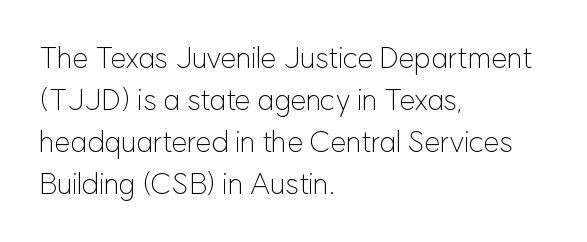
The characters are drawn with everyday or finer stroke widths. Proportional: the letters do not fall into vertical columns. The font family rendered here belongs to the sans-serif group. Quick note: interline space is typical. The setting favours the left margin, as ordinary paragraphs usually do. The lettering stays uniformly vertical, giving the passage a roman look.
